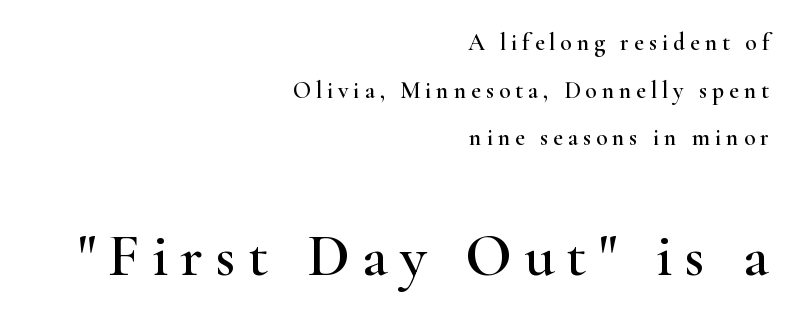
Q: Is the text italic (slanted)? A: No, it is upright.
Q: Is the typeface a serif or a sans-serif typeface? A: Serif.
Q: Is the text underlined? A: No.
Q: How is the paragraph aligned? A: Right-aligned.
Q: Is the spacing between letters normal or unusually wide? A: Unusually wide.
Q: Is the spacing between lines tight, normal or loose? A: Loose.
Q: Which block of text is set in a larger size, the first (top) or the second (bottom)? A: The second (bottom) one.
Q: Width (condensed, normal, or wide)? A: Wide.
Q: Stroke contrast? A: High.
Q: x-height? A: Small.
Q: Monospaced? A: No.
